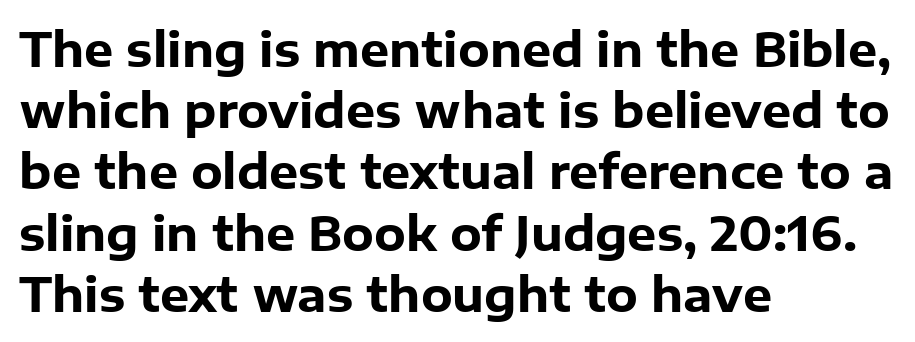
Spacing verdict: proportional, widths tailored to each character. Typeset ragged right — the left edge is the straight one. Normally led — the rows are evenly, conventionally spaced. Italic: no, the glyphs are upright roman. Bold? Absolutely — the strokes are thick and heavy. How are the letters spaced? Ordinarily, with no added tracking.
